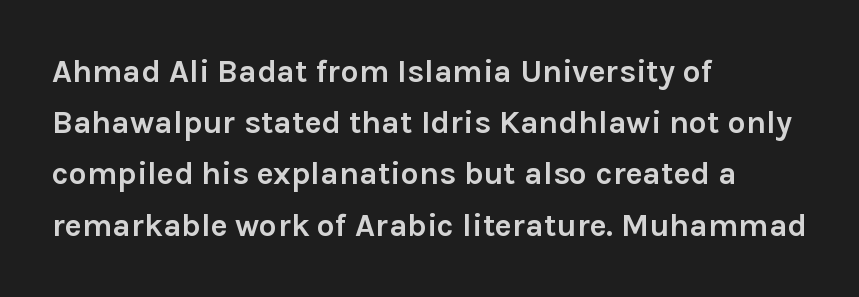
The image shows 32 px semibold sans-serif type, upright; set left-aligned, normal line spacing (1.6x), normal letter spacing, not underlined; a medium x-height.
